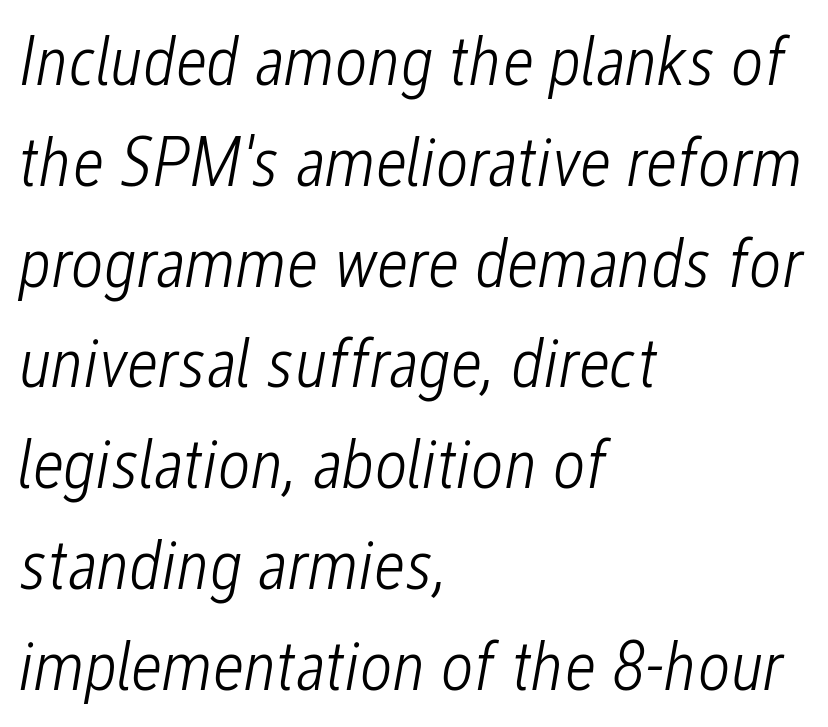
Q: Is the text bold? A: No.
Q: Is the text italic (slanted)? A: Yes, it leans right by about 12 degrees.
Q: Is the text underlined? A: No.
Q: How is the paragraph aligned? A: Left-aligned.
Q: Is the spacing between letters normal or unusually wide? A: Normal.
Q: Is the spacing between lines tight, normal or loose? A: Normal.
Q: Width (condensed, normal, or wide)? A: Condensed.
Q: Stroke contrast? A: Low.
Q: x-height? A: Medium.
Q: Monospaced? A: No.
